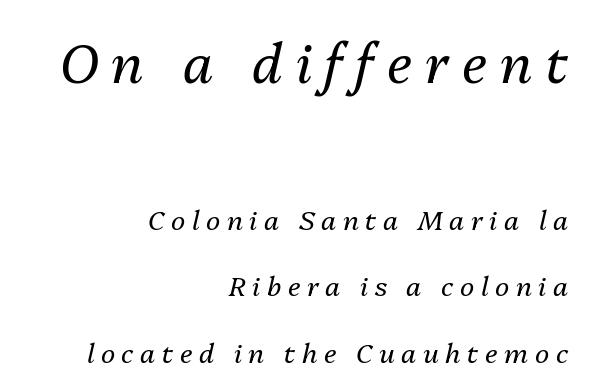
{"italic": "yes", "lean": "right", "slant_degrees": 13, "bold": "no", "weight": "regular", "width": "normal", "stroke_contrast": "medium", "x_height": "medium", "monospaced": "no", "underline": "no", "align": "right", "line_spacing": "loose", "line_spacing_ratio": 2.47, "letter_spacing": "wide", "letter_spacing_em": 0.24, "larger_block": "first", "size_ratio": 2.0, "glyph_px": 54}
